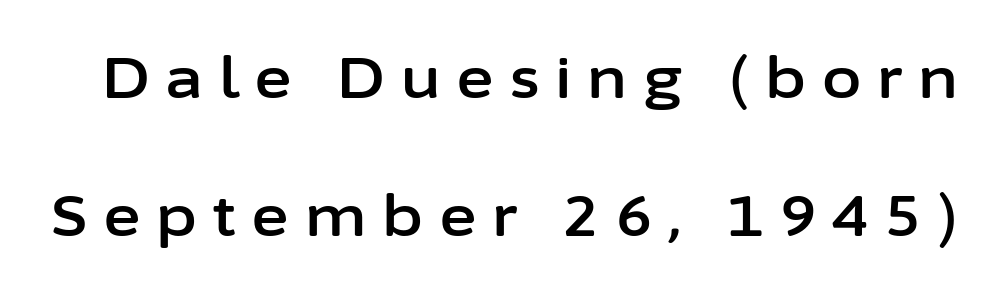
{"serif": "no", "italic": "no", "width": "normal", "stroke_contrast": "low", "x_height": "medium", "monospaced": "no", "underline": "no", "line_spacing": "loose", "line_spacing_ratio": 2.42, "letter_spacing": "wide", "letter_spacing_em": 0.28, "glyph_px": 57}
